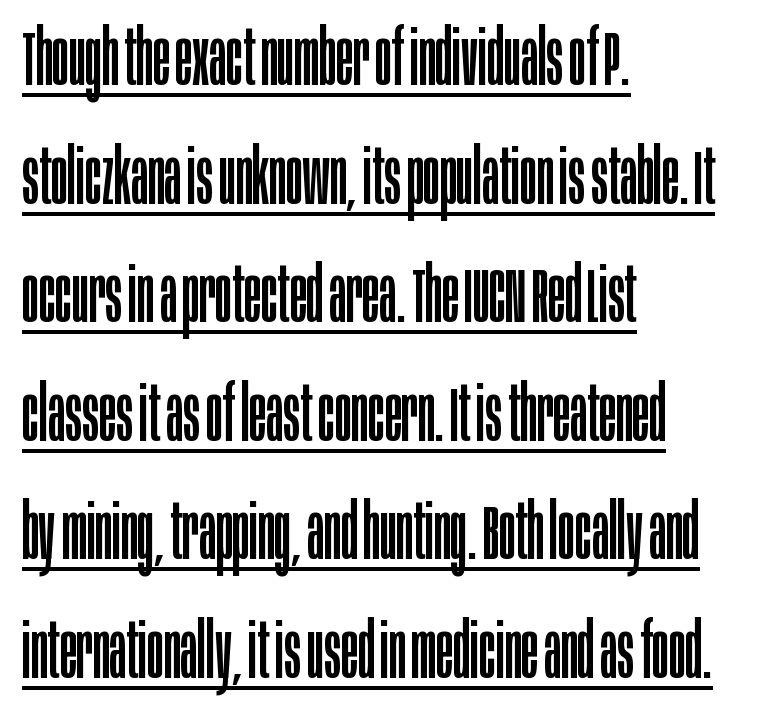
The image shows 78 px regular-weight, condensed sans-serif type, upright; set left-aligned, normal line spacing (1.52x), normal letter spacing, underlined; low stroke contrast and a large x-height.
